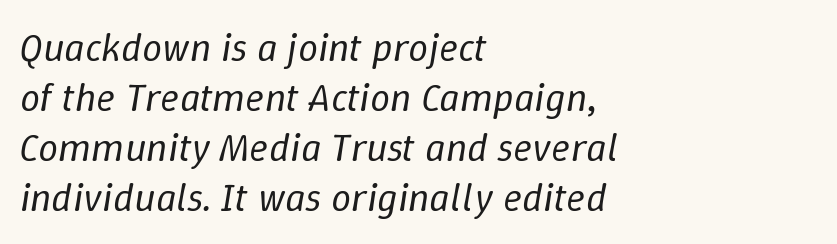
Q: Is the text bold? A: No.
Q: Is the text italic (slanted)? A: Yes, it leans right by about 9 degrees.
Q: Is the text underlined? A: No.
Q: How is the paragraph aligned? A: Left-aligned.
Q: Is the spacing between letters normal or unusually wide? A: Normal.
Q: Is the spacing between lines tight, normal or loose? A: Normal.
Q: Width (condensed, normal, or wide)? A: Normal.
Q: Stroke contrast? A: Low.
Q: x-height? A: Medium.
Q: Monospaced? A: No.
